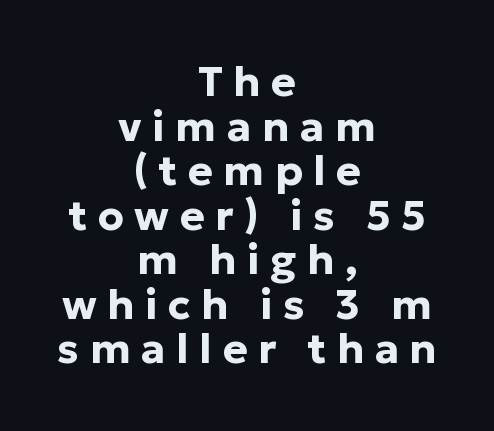
{"serif": "no", "italic": "no", "bold": "yes", "weight": "bold", "width": "normal", "stroke_contrast": "low", "x_height": "medium", "monospaced": "no", "underline": "no", "align": "center", "line_spacing": "tight", "line_spacing_ratio": 1.06, "letter_spacing": "wide", "letter_spacing_em": 0.25, "glyph_px": 42}
